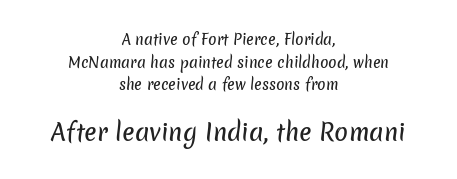
Spacing between characters is what you'd get straight out of the box. Beneath every word, the page is bare. The space between consecutive lines is moderate. This sample is center-justified, so both line endings float freely. The more generous point size was reserved for the lower chunk.
